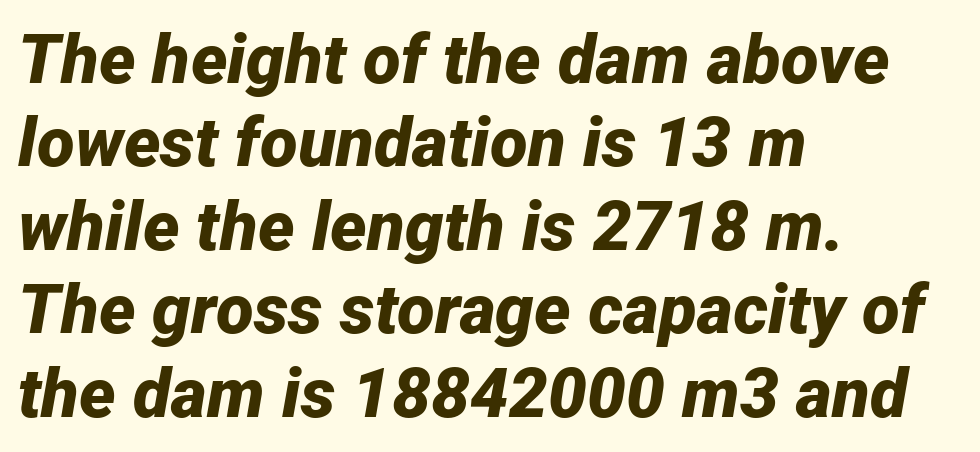
Q: Is the text bold? A: Yes.
Q: Is the text italic (slanted)? A: Yes, it leans right by about 12 degrees.
Q: Is the text underlined? A: No.
Q: How is the paragraph aligned? A: Left-aligned.
Q: Is the spacing between letters normal or unusually wide? A: Normal.
Q: Width (condensed, normal, or wide)? A: Normal.
Q: Stroke contrast? A: Low.
Q: x-height? A: Medium.
Q: Monospaced? A: No.
